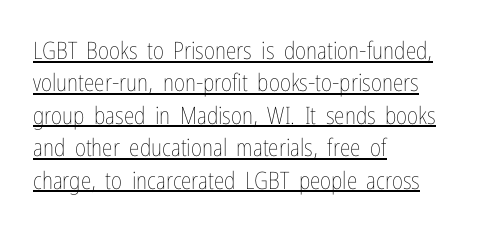
{"italic": "no", "bold": "no", "underline": "yes", "align": "left", "line_spacing": "normal", "line_spacing_ratio": 1.35, "letter_spacing": "normal", "letter_spacing_em": 0.0, "glyph_px": 24}
